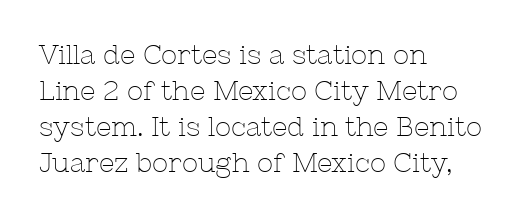
Q: Is the text bold? A: No.
Q: Is the text italic (slanted)? A: No, it is upright.
Q: Is the text underlined? A: No.
Q: How is the paragraph aligned? A: Left-aligned.
Q: Is the spacing between letters normal or unusually wide? A: Normal.
Q: Is the spacing between lines tight, normal or loose? A: Normal.
